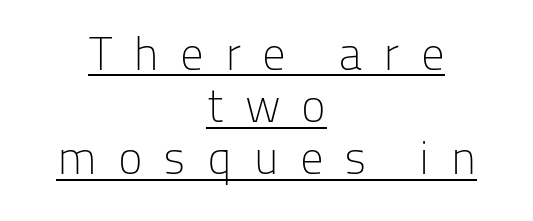
{"serif": "no", "italic": "no", "bold": "no", "weight": "light", "width": "normal", "stroke_contrast": "low", "x_height": "medium", "monospaced": "no", "underline": "yes", "align": "center", "line_spacing": "tight", "line_spacing_ratio": 1.11, "letter_spacing": "wide", "letter_spacing_em": 0.44, "glyph_px": 47}
